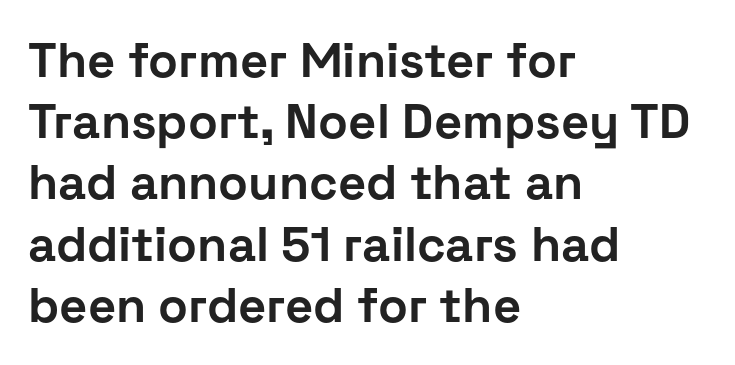
Q: Is the text bold? A: Yes.
Q: Is the text italic (slanted)? A: No, it is upright.
Q: Is the typeface a serif or a sans-serif typeface? A: Sans-serif.
Q: Is the text underlined? A: No.
Q: How is the paragraph aligned? A: Left-aligned.
Q: Is the spacing between letters normal or unusually wide? A: Normal.
Q: Is the spacing between lines tight, normal or loose? A: Normal.
Q: Width (condensed, normal, or wide)? A: Normal.
Q: Stroke contrast? A: Low.
Q: x-height? A: Medium.
Q: Monospaced? A: No.
